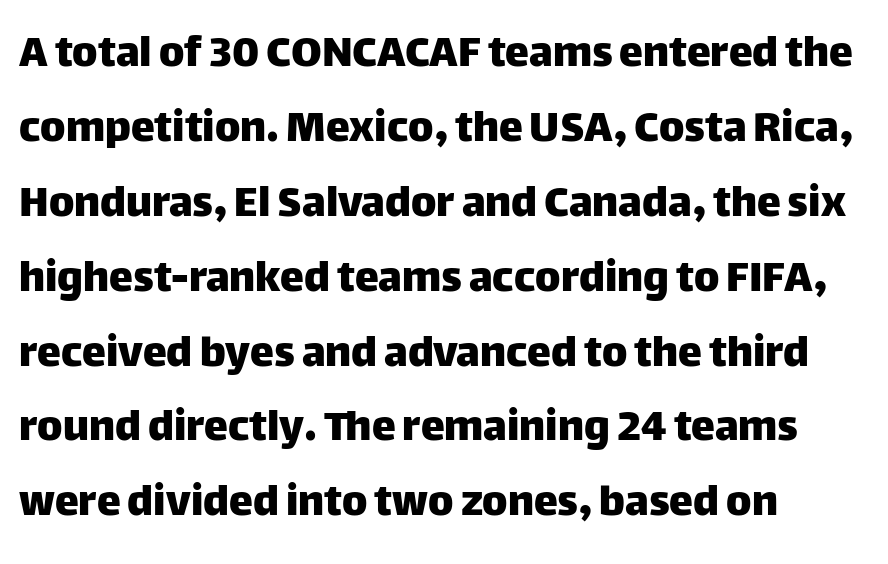
{"serif": "no", "italic": "no", "width": "normal", "stroke_contrast": "low", "x_height": "large", "monospaced": "no", "underline": "no", "align": "left", "line_spacing": "normal", "line_spacing_ratio": 1.56, "letter_spacing": "normal", "letter_spacing_em": 0.0, "glyph_px": 48}
